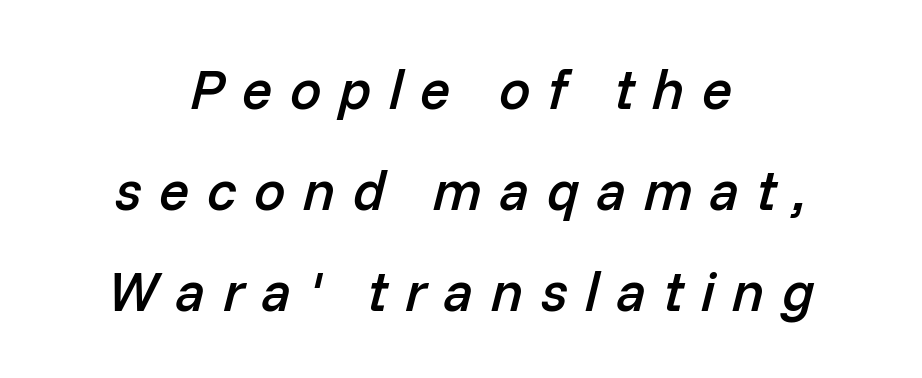
The image shows 56 px semibold type, italic (leaning right); set centered, line spacing 1.8x, unusually wide letter spacing (+0.31 em), not underlined; low stroke contrast and a medium x-height.
